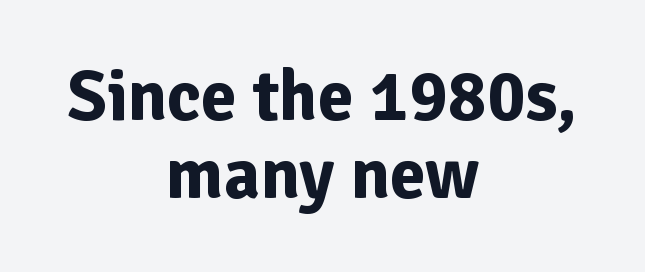
The image shows 72 px bold sans-serif type, upright; set centered, tight line spacing (1.08x), normal letter spacing, not underlined; low stroke contrast and a medium x-height.
